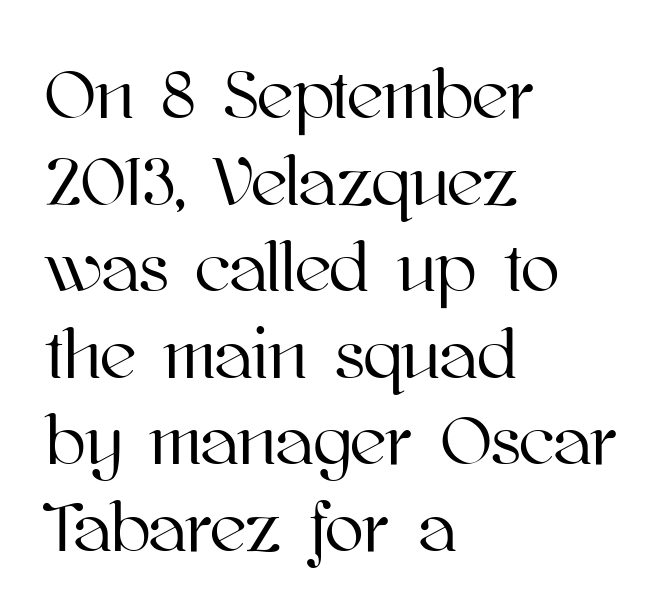
You could not count columns in this text — the font is proportionally spaced. This sample is left-justified, so line endings fall wherever the words run out. Letter spacing: default. Posture: upright roman. Words float on clear page, feet unadorned.
